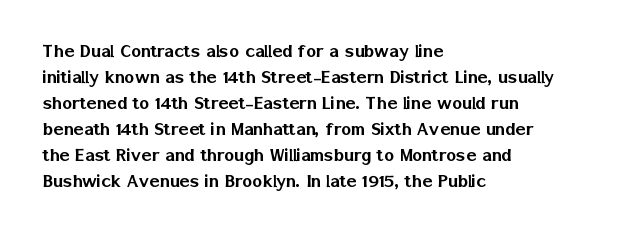
{"italic": "no", "underline": "no", "align": "left", "line_spacing_ratio": 1.24, "letter_spacing": "normal", "letter_spacing_em": 0.0, "glyph_px": 21}
